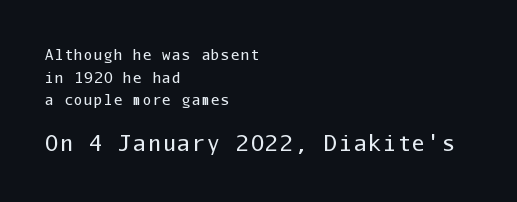
Weight: not bold — regular or lighter. Size hierarchy here favors the trailing block over the leading one. The space between consecutive lines is moderate. Is there any slant? The stems are plumb. The lines in this sample share a left origin and differ only in where they stop.
